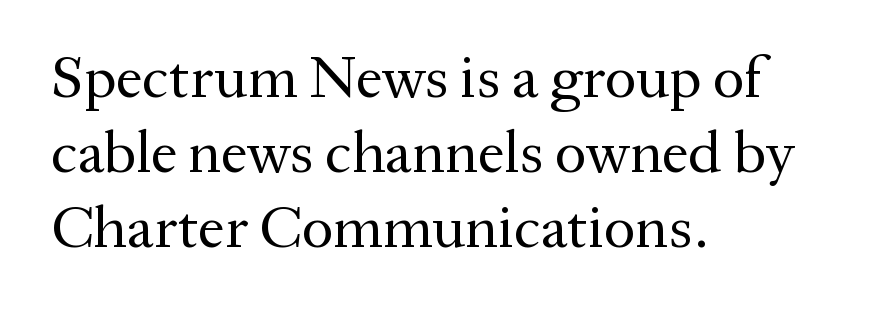
The image shows 60 px regular-weight serif type, upright; set left-aligned, normal line spacing (1.25x), normal letter spacing, not underlined; medium stroke contrast and a medium x-height.
